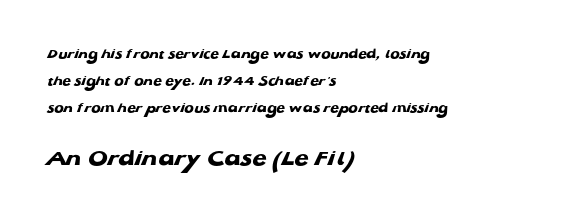
{"bold": "yes", "underline": "no", "align": "left", "line_spacing": "loose", "line_spacing_ratio": 1.94, "letter_spacing": "normal", "letter_spacing_em": 0.0, "larger_block": "second", "size_ratio": 1.64, "glyph_px": 23}
